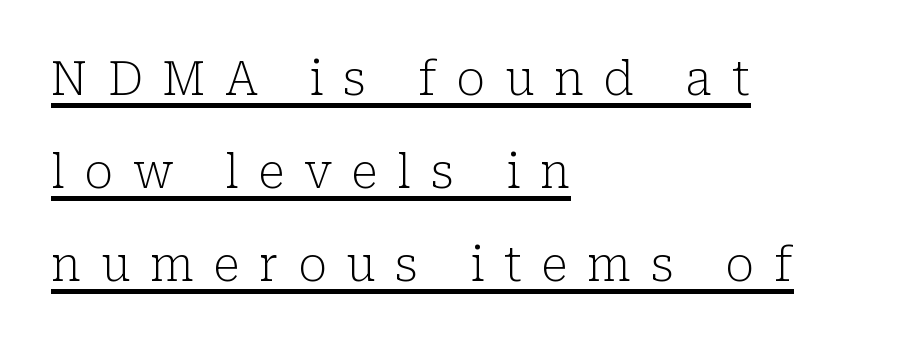
{"serif": "yes", "italic": "no", "bold": "no", "weight": "light", "width": "normal", "stroke_contrast": "low", "x_height": "medium", "monospaced": "no", "underline": "yes", "align": "left", "line_spacing": "loose", "line_spacing_ratio": 1.98, "letter_spacing": "wide", "letter_spacing_em": 0.42, "glyph_px": 47}
